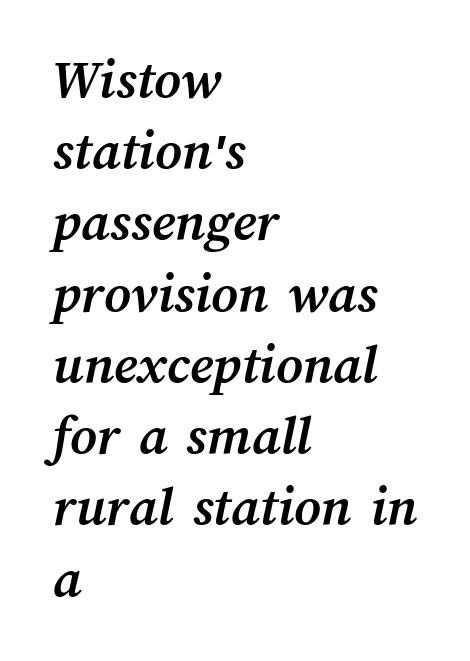
Anything drawn beneath the words? Only blank space. Caption: bold face, heavy strokes. The paragraph has a hard left edge and a soft right edge. Do the characters align in a grid? No, the font is proportional.
